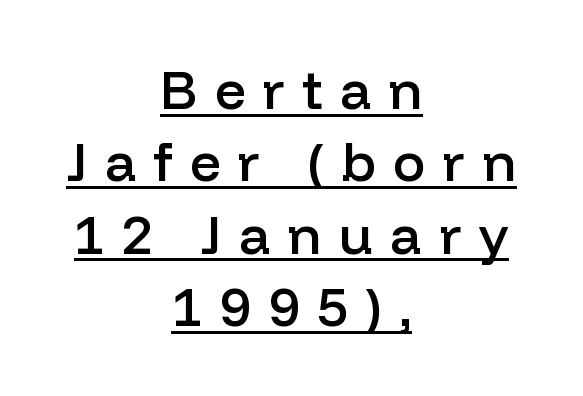
{"serif": "no", "italic": "no", "bold": "semi", "weight": "semibold", "width": "normal", "stroke_contrast": "low", "x_height": "medium", "monospaced": "no", "underline": "yes", "align": "center", "line_spacing": "normal", "line_spacing_ratio": 1.34, "letter_spacing": "wide", "letter_spacing_em": 0.32, "glyph_px": 54}
